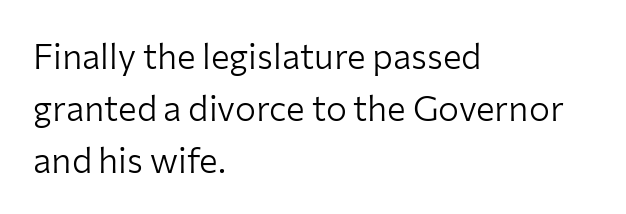
Q: Is the text bold? A: No.
Q: Is the text italic (slanted)? A: No, it is upright.
Q: Is the typeface a serif or a sans-serif typeface? A: Sans-serif.
Q: Is the text underlined? A: No.
Q: How is the paragraph aligned? A: Left-aligned.
Q: Is the spacing between letters normal or unusually wide? A: Normal.
Q: Is the spacing between lines tight, normal or loose? A: Normal.
Q: Width (condensed, normal, or wide)? A: Normal.
Q: Stroke contrast? A: Low.
Q: x-height? A: Medium.
Q: Monospaced? A: No.
